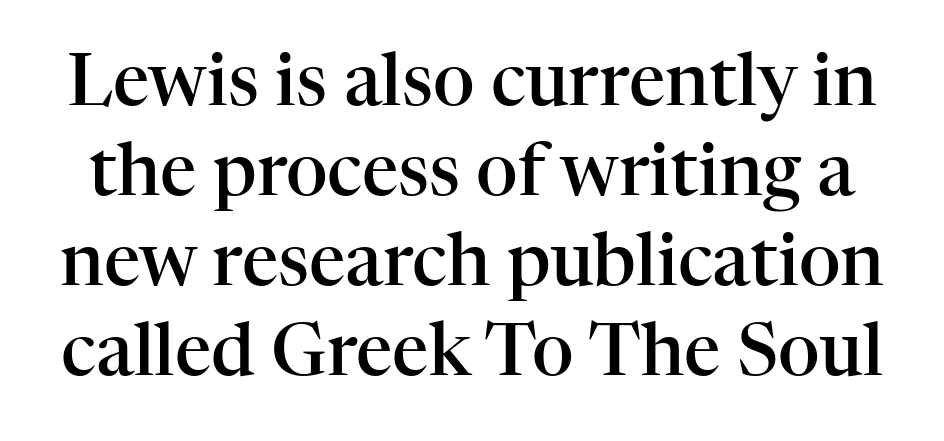
The image shows 72 px semibold serif type, upright; set normal line spacing (1.25x), normal letter spacing, not underlined; high stroke contrast and a medium x-height.
